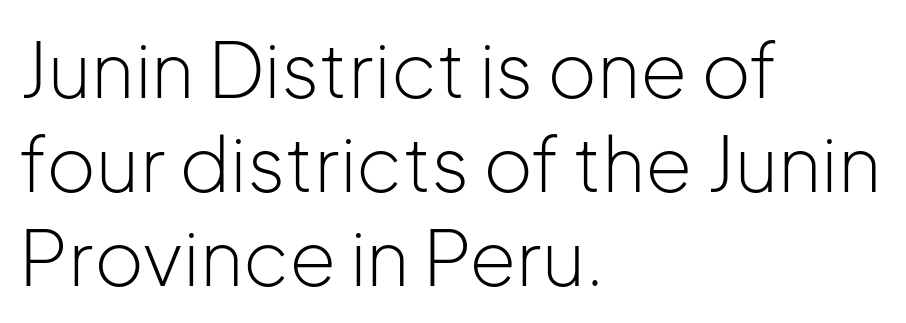
{"serif": "no", "italic": "no", "bold": "no", "weight": "light", "width": "normal", "stroke_contrast": "low", "x_height": "medium", "monospaced": "no", "underline": "no", "align": "left", "line_spacing_ratio": 1.24, "letter_spacing": "normal", "letter_spacing_em": 0.0, "glyph_px": 76}
